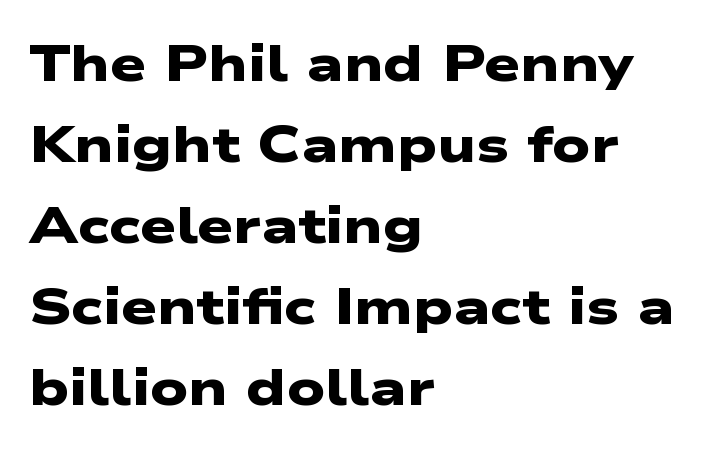
{"serif": "no", "bold": "yes", "weight": "heavy", "width": "wide", "stroke_contrast": "low", "x_height": "medium", "monospaced": "no", "underline": "no", "align": "left", "line_spacing": "normal", "line_spacing_ratio": 1.59, "letter_spacing": "normal", "letter_spacing_em": 0.0, "glyph_px": 51}
